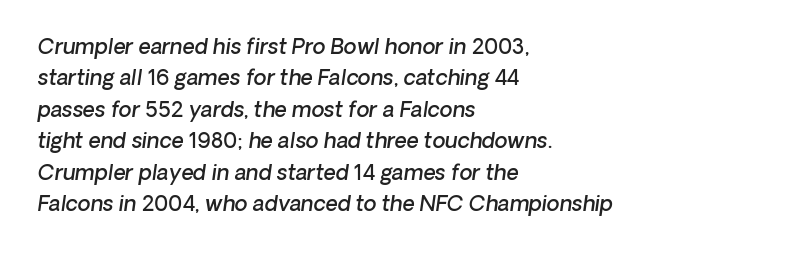
What stands out about the letter spacing? Nothing — it is the standard amount. Just letters on the line, the space beneath them empty. The paragraph has a hard left edge and a soft right edge. The characters look somewhat weighty, a semibold short of true bold. Interline gaps are of average width in this sample.
